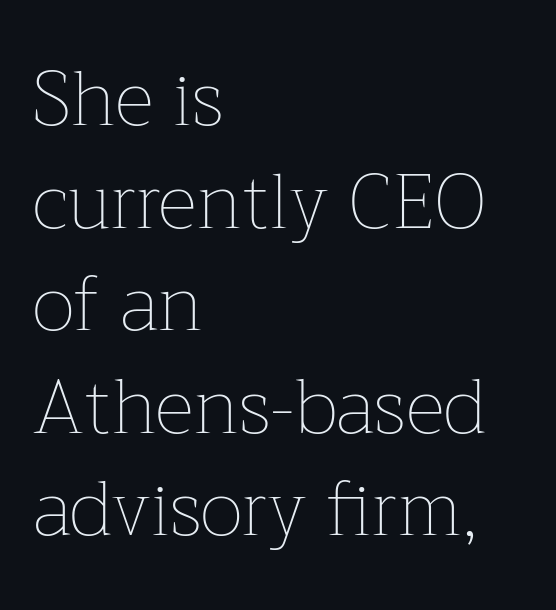
The image shows 76 px thin type, upright; set left-aligned, normal line spacing (1.35x), normal letter spacing, not underlined; low stroke contrast and a medium x-height.
